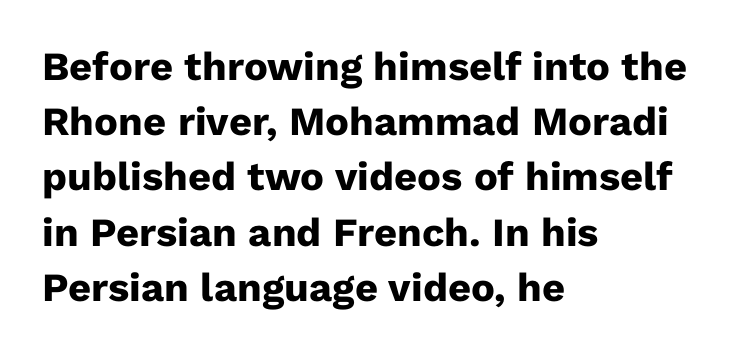
The face used here is a sans, in the tradition of grotesques and geometrics. Does extra space separate the letters? No, they use regular spacing. If you drew a line through each stem, it would be perfectly vertical. The passage shown is typed in a proportional face where columns would drift. The space beneath each line is pristine and unruled. Rows of type keep a routine distance in the vertical direction.
